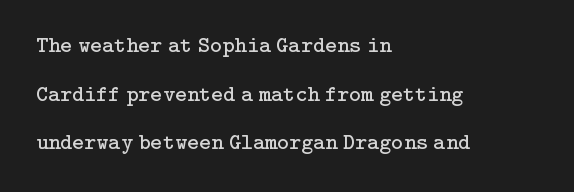
The image shows 23 px text type, upright; set left-aligned, loose line spacing (2.11x), normal letter spacing, not underlined.
